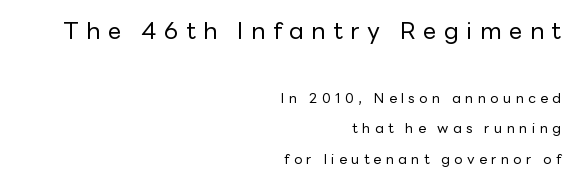
{"italic": "no", "bold": "no", "underline": "no", "align": "right", "line_spacing": "loose", "line_spacing_ratio": 2.16, "letter_spacing": "wide", "letter_spacing_em": 0.31, "larger_block": "first", "size_ratio": 1.71, "glyph_px": 24}
